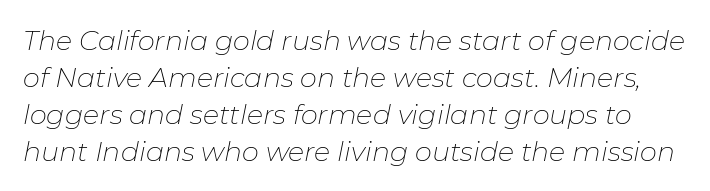
The weight would be labelled regular, book, light, or lighter still. Italic: yes, the glyphs are oblique. Underlining? Definitely not there. What stands out about the letter spacing? Nothing — it is the standard amount.
